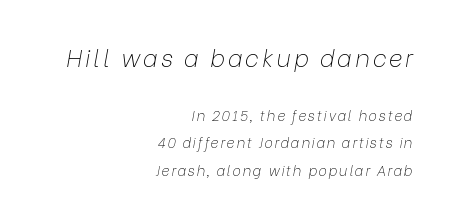
{"italic": "yes", "lean": "right", "slant_degrees": 9, "bold": "no", "underline": "no", "align": "right", "line_spacing": "loose", "line_spacing_ratio": 1.95, "larger_block": "first", "size_ratio": 1.71, "glyph_px": 24}
